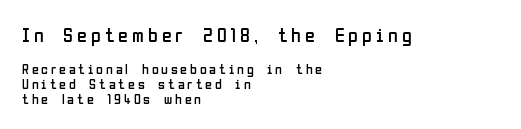
Q: Is the text bold? A: No.
Q: Is the text italic (slanted)? A: No, it is upright.
Q: Is the text underlined? A: No.
Q: How is the paragraph aligned? A: Left-aligned.
Q: Is the spacing between letters normal or unusually wide? A: Unusually wide.
Q: Is the spacing between lines tight, normal or loose? A: Tight.
Q: Which block of text is set in a larger size, the first (top) or the second (bottom)? A: The first (top) one.
